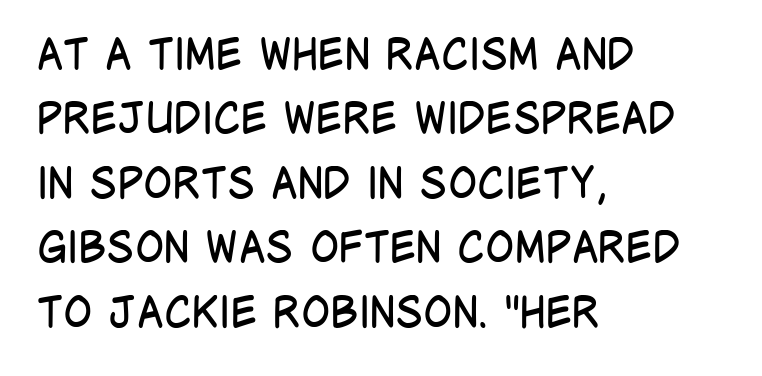
The image shows 43 px regular-weight, condensed sans-serif type, upright; set left-aligned, normal line spacing (1.5x), normal letter spacing, not underlined; low stroke contrast and a large x-height.
